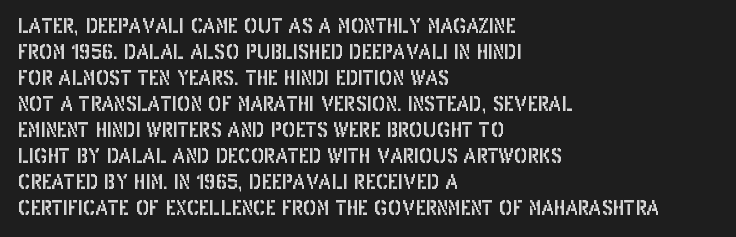
{"italic": "no", "underline": "no", "align": "left", "line_spacing": "normal", "line_spacing_ratio": 1.3, "letter_spacing": "normal", "letter_spacing_em": 0.0, "glyph_px": 20}
